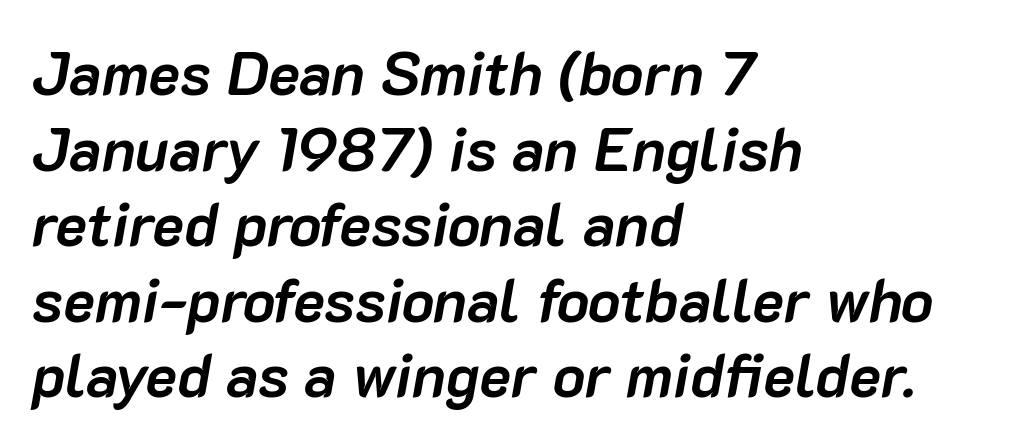
The image shows 60 px semibold type, italic (leaning right); set left-aligned, normal line spacing (1.26x), normal letter spacing, not underlined; low stroke contrast and a medium x-height.
